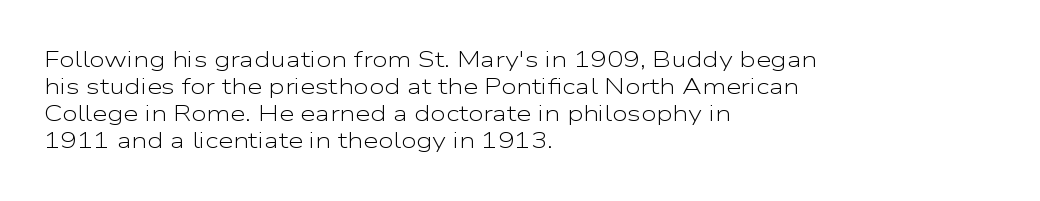
Beneath every word, the page is bare. The lettering holds an erect, upright posture throughout. Caption: face not bold, strokes unweighted. The gaps between neighbouring characters are ordinary and unremarkable.
